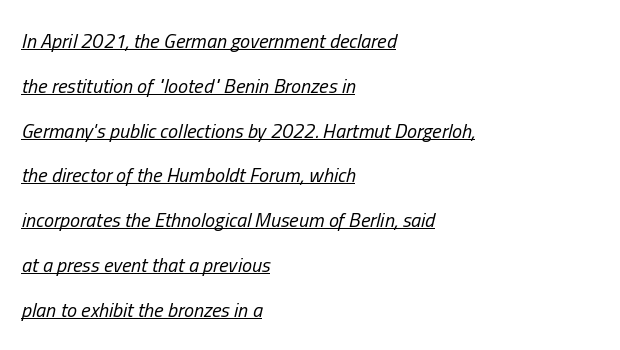
{"italic": "yes", "lean": "right", "slant_degrees": 13, "bold": "no", "underline": "yes", "align": "left", "line_spacing": "loose", "line_spacing_ratio": 2.24, "letter_spacing": "normal", "letter_spacing_em": 0.0, "glyph_px": 20}
